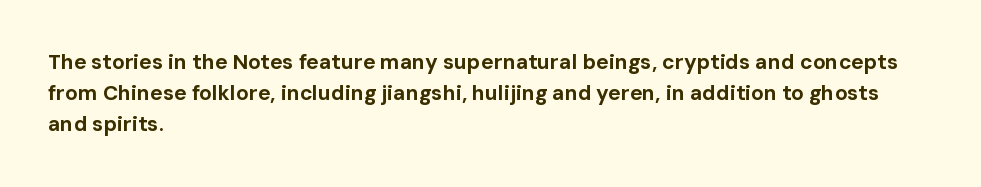
The image shows 21 px bold type, upright; set left-aligned, normal line spacing (1.48x), normal letter spacing, not underlined.
